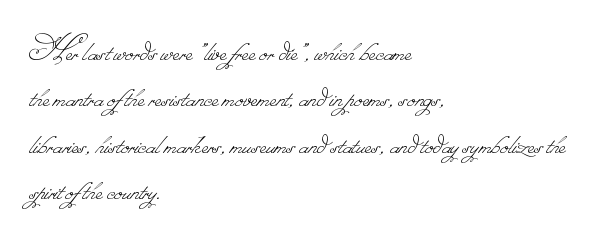
Q: Is the text bold? A: No.
Q: Is the text underlined? A: No.
Q: How is the paragraph aligned? A: Left-aligned.
Q: Is the spacing between letters normal or unusually wide? A: Normal.
Q: Is the spacing between lines tight, normal or loose? A: Normal.
Q: Width (condensed, normal, or wide)? A: Normal.
Q: Stroke contrast? A: Low.
Q: Monospaced? A: No.
